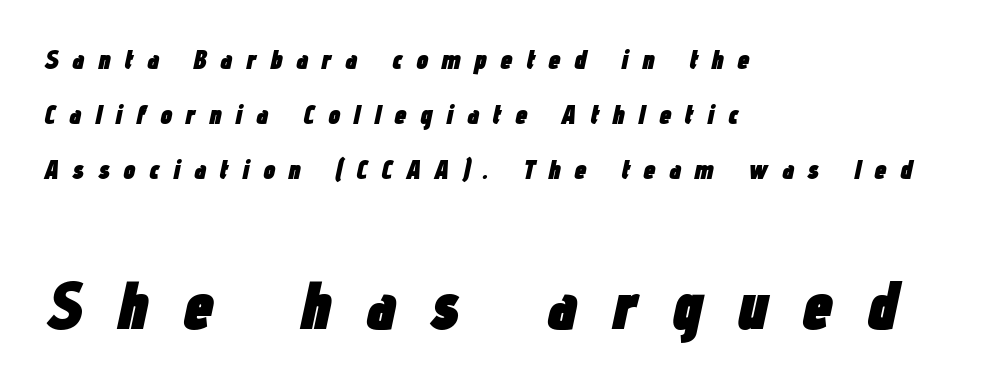
Q: Is the text bold? A: Yes.
Q: Is the text italic (slanted)? A: Yes, it leans right by about 12 degrees.
Q: Is the text underlined? A: No.
Q: How is the paragraph aligned? A: Left-aligned.
Q: Is the spacing between letters normal or unusually wide? A: Unusually wide.
Q: Is the spacing between lines tight, normal or loose? A: Loose.
Q: Which block of text is set in a larger size, the first (top) or the second (bottom)? A: The second (bottom) one.
Q: Width (condensed, normal, or wide)? A: Condensed.
Q: Stroke contrast? A: Low.
Q: x-height? A: Medium.
Q: Monospaced? A: No.
